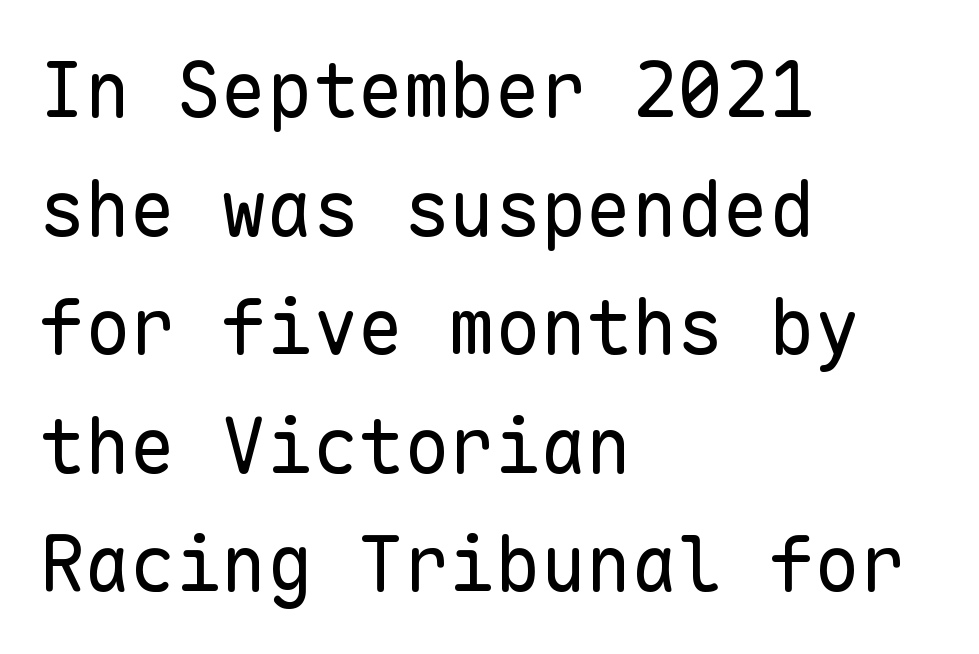
The image shows 76 px regular-weight sans-serif type, upright, monospaced; set left-aligned, normal line spacing (1.56x), normal letter spacing, not underlined; low stroke contrast and a medium x-height.
